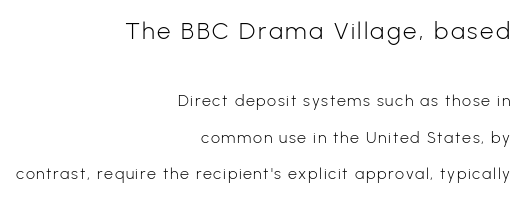
The image shows 24 px text type, upright; set right-aligned, loose line spacing (2.29x), not underlined; the first (top) block is 1.5x larger.
